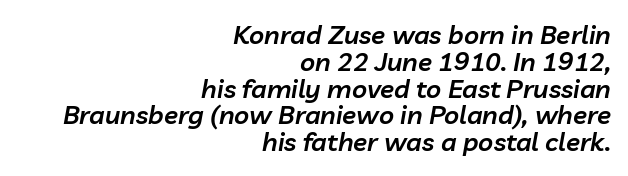
{"italic": "yes", "lean": "right", "slant_degrees": 10, "bold": "semi", "underline": "no", "align": "right", "line_spacing": "tight", "line_spacing_ratio": 1.03, "letter_spacing": "normal", "letter_spacing_em": 0.0, "glyph_px": 26}
